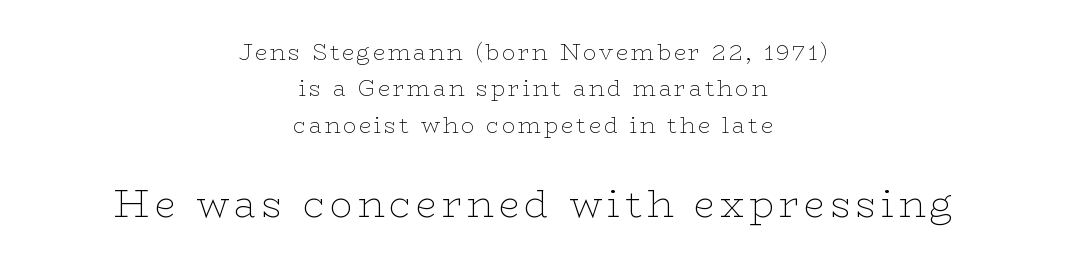
Q: Is the text bold? A: No.
Q: Is the text italic (slanted)? A: No, it is upright.
Q: Is the typeface a serif or a sans-serif typeface? A: Serif.
Q: Is the text underlined? A: No.
Q: How is the paragraph aligned? A: Centered.
Q: Is the spacing between lines tight, normal or loose? A: Normal.
Q: Which block of text is set in a larger size, the first (top) or the second (bottom)? A: The second (bottom) one.
Q: Width (condensed, normal, or wide)? A: Wide.
Q: Stroke contrast? A: Low.
Q: x-height? A: Medium.
Q: Monospaced? A: No.
